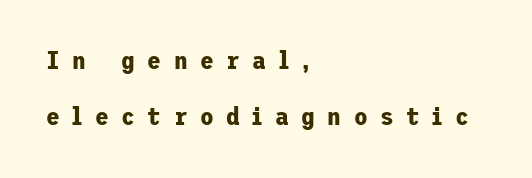
{"italic": "no", "bold": "yes", "underline": "no", "align": "left", "line_spacing": "loose", "line_spacing_ratio": 2.25, "letter_spacing": "wide", "letter_spacing_em": 0.5, "glyph_px": 25}
